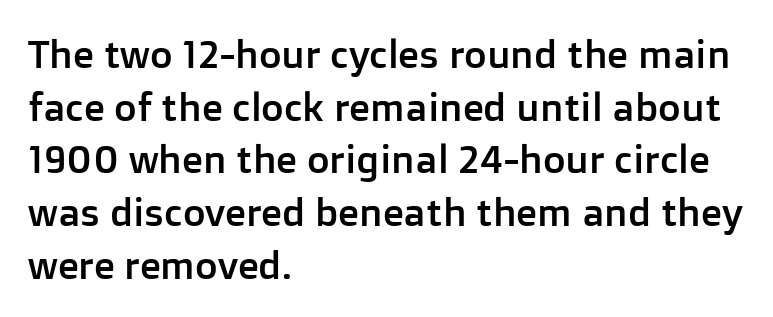
The image shows 39 px sans-serif type, upright; set left-aligned, normal line spacing (1.35x), normal letter spacing, not underlined; low stroke contrast and a medium x-height.
